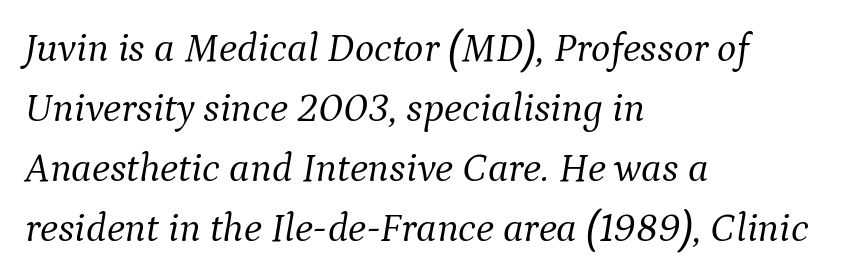
If you drew a line through each stem, it would be angled. Type style note: has serifs. The words here are not underlined. Vertical stems look standard width or narrower in stroke.
